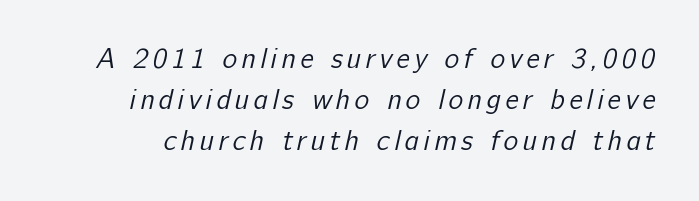
The image shows 28 px regular-weight sans-serif type; set normal line spacing (1.46x), not underlined; low stroke contrast and a medium x-height.
